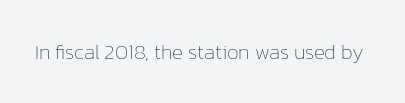
The image shows 21 px text type, upright; set normal letter spacing, not underlined.
